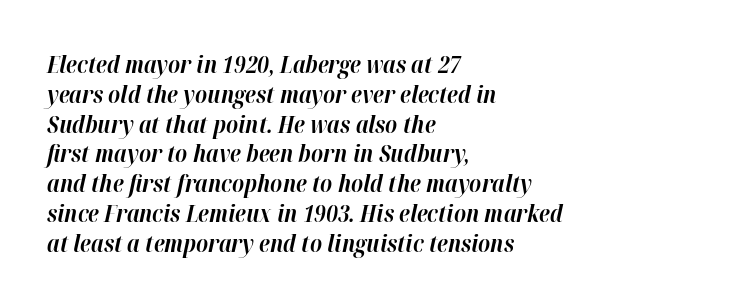
The letters are bold, with thick, heavy strokes. Yep, that's italic — everything's leaning. The typesetter chose a ragged-right arrangement here. Descenders hang freely into open space.
